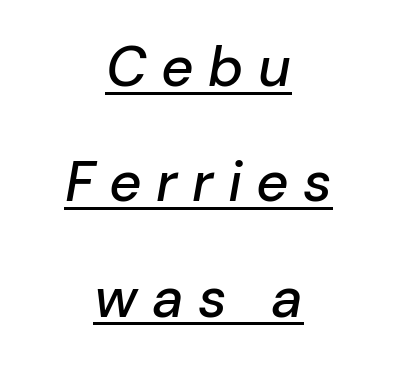
Q: Is the text italic (slanted)? A: Yes, it leans right by about 10 degrees.
Q: Is the text underlined? A: Yes.
Q: How is the paragraph aligned? A: Centered.
Q: Is the spacing between letters normal or unusually wide? A: Unusually wide.
Q: Is the spacing between lines tight, normal or loose? A: Loose.
Q: Width (condensed, normal, or wide)? A: Normal.
Q: Stroke contrast? A: Low.
Q: x-height? A: Medium.
Q: Monospaced? A: No.
